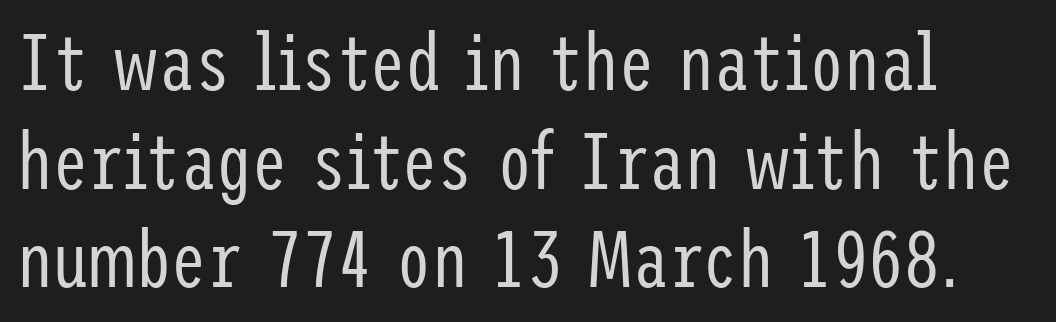
The image shows 79 px regular-weight, condensed sans-serif type, upright; set normal line spacing (1.25x), normal letter spacing, not underlined; low stroke contrast and a medium x-height.
